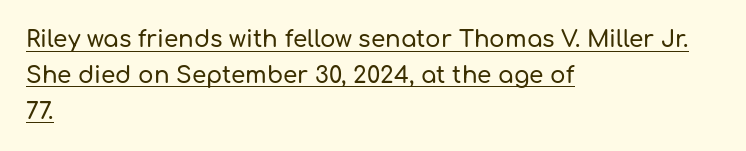
The image shows 23 px text type, upright; set left-aligned, normal line spacing (1.56x), normal letter spacing, underlined.
